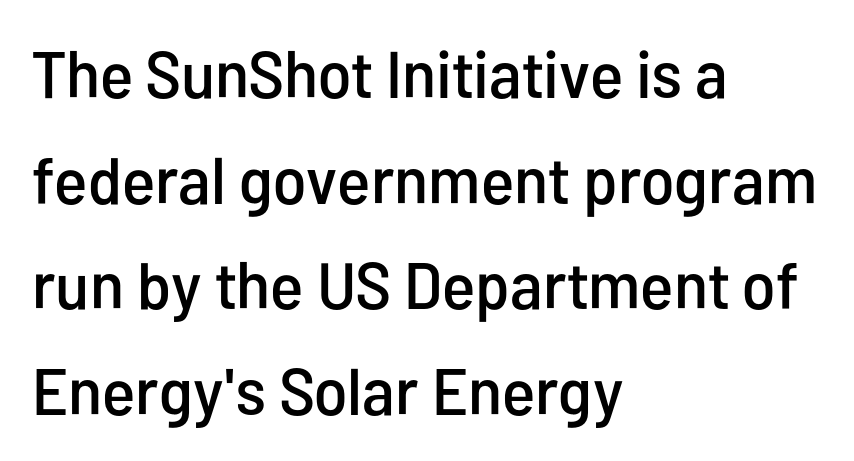
{"serif": "no", "italic": "no", "width": "condensed", "stroke_contrast": "low", "x_height": "medium", "monospaced": "no", "underline": "no", "align": "left", "line_spacing": "normal", "line_spacing_ratio": 1.6, "letter_spacing": "normal", "letter_spacing_em": 0.0, "glyph_px": 66}
